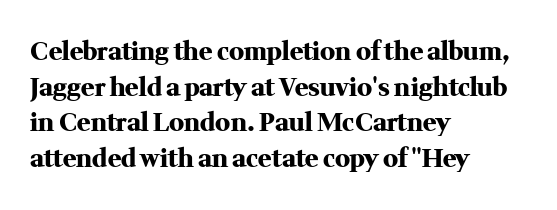
Q: Is the text bold? A: Yes.
Q: Is the text italic (slanted)? A: No, it is upright.
Q: Is the text underlined? A: No.
Q: How is the paragraph aligned? A: Left-aligned.
Q: Is the spacing between letters normal or unusually wide? A: Normal.
Q: Is the spacing between lines tight, normal or loose? A: Normal.
